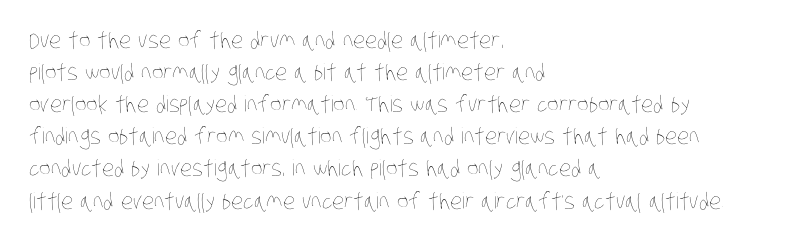
Students, observe: this is what conventionally led text looks like. Nobody touched the tracking dial on this one. Anything drawn beneath the words? Only blank space. A light-to-regular cut is what we see here. The setting favours the left margin, as ordinary paragraphs usually do.
